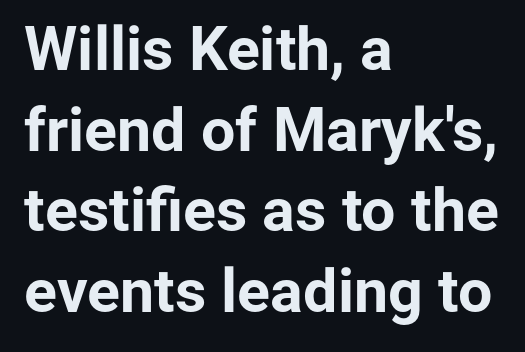
Q: Is the text bold? A: Yes.
Q: Is the text italic (slanted)? A: No, it is upright.
Q: Is the typeface a serif or a sans-serif typeface? A: Sans-serif.
Q: Is the text underlined? A: No.
Q: How is the paragraph aligned? A: Left-aligned.
Q: Is the spacing between letters normal or unusually wide? A: Normal.
Q: Is the spacing between lines tight, normal or loose? A: Normal.
Q: Width (condensed, normal, or wide)? A: Normal.
Q: Stroke contrast? A: Low.
Q: x-height? A: Medium.
Q: Monospaced? A: No.
